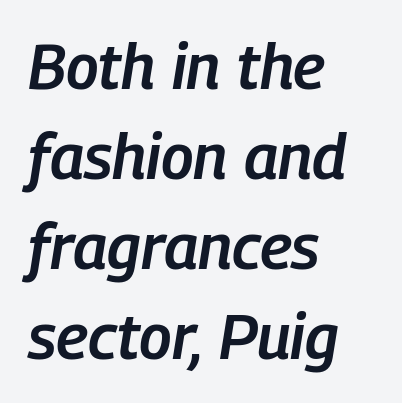
Q: Is the text bold? A: Semi-bold.
Q: Is the text italic (slanted)? A: Yes, it leans right by about 9 degrees.
Q: Is the text underlined? A: No.
Q: How is the paragraph aligned? A: Left-aligned.
Q: Is the spacing between letters normal or unusually wide? A: Normal.
Q: Is the spacing between lines tight, normal or loose? A: Normal.
Q: Width (condensed, normal, or wide)? A: Condensed.
Q: Stroke contrast? A: Low.
Q: x-height? A: Medium.
Q: Monospaced? A: No.
